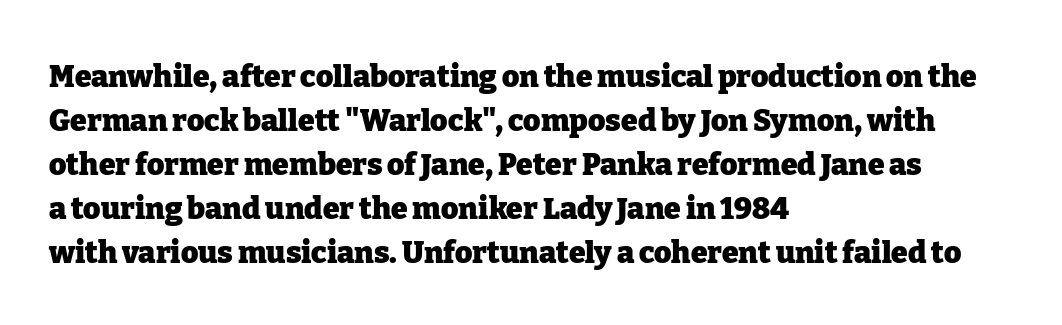
Q: Is the text bold? A: Yes.
Q: Is the text italic (slanted)? A: No, it is upright.
Q: Is the typeface a serif or a sans-serif typeface? A: Serif.
Q: Is the text underlined? A: No.
Q: How is the paragraph aligned? A: Left-aligned.
Q: Is the spacing between letters normal or unusually wide? A: Normal.
Q: Is the spacing between lines tight, normal or loose? A: Normal.
Q: Width (condensed, normal, or wide)? A: Normal.
Q: Stroke contrast? A: Low.
Q: x-height? A: Medium.
Q: Monospaced? A: No.
